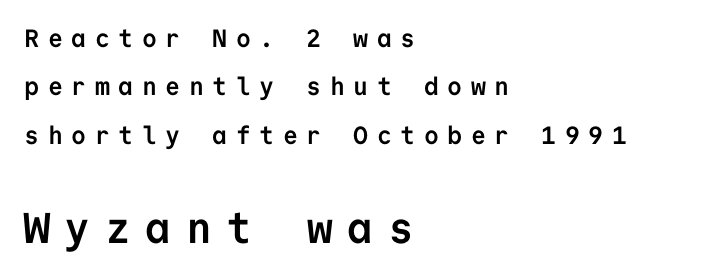
Character size in the trailing block exceeds that of the leading block. This is sans-serif lettering, the kind often seen on screens and signage. This sample uses expanded letter spacing, leaving extra air between glyphs. Lines of text with bare space underneath. Strong, thick strokes mark this as bold type. This sample has the even, mechanical cadence of fixed-width lettering.
